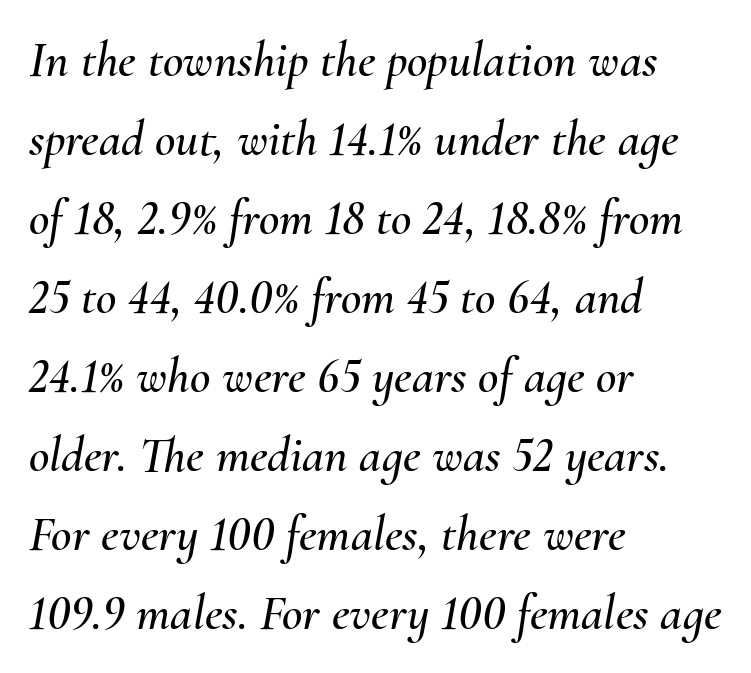
The specimen omits any rule beneath the text block's lines. Varying glyph widths throughout — classic text-font behaviour. A typesetter would call this zero additional tracking. This sample keeps an unexceptional amount of space between lines.
